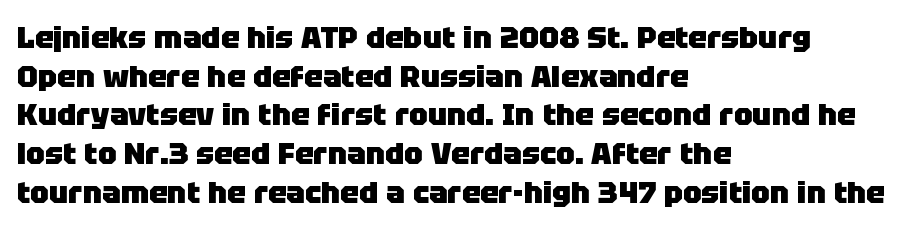
The image shows 31 px heavy sans-serif type, upright; set left-aligned, normal line spacing (1.25x), normal letter spacing, not underlined; low stroke contrast and a large x-height.
